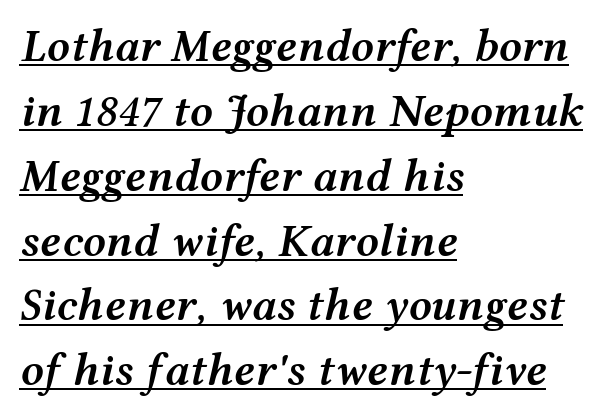
Q: Is the text bold? A: Semi-bold.
Q: Is the text italic (slanted)? A: Yes, it leans right by about 12 degrees.
Q: Is the text underlined? A: Yes.
Q: How is the paragraph aligned? A: Left-aligned.
Q: Is the spacing between letters normal or unusually wide? A: Normal.
Q: Is the spacing between lines tight, normal or loose? A: Normal.
Q: Width (condensed, normal, or wide)? A: Wide.
Q: Stroke contrast? A: Medium.
Q: x-height? A: Medium.
Q: Monospaced? A: No.
